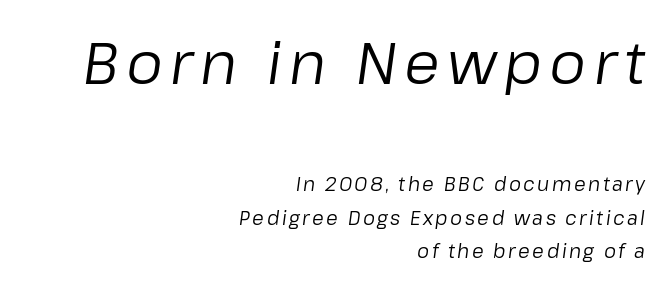
{"italic": "yes", "lean": "right", "slant_degrees": 8, "bold": "no", "weight": "regular", "width": "normal", "stroke_contrast": "low", "x_height": "medium", "monospaced": "no", "underline": "no", "align": "right", "line_spacing_ratio": 1.77, "larger_block": "first", "size_ratio": 3.05, "glyph_px": 58}
